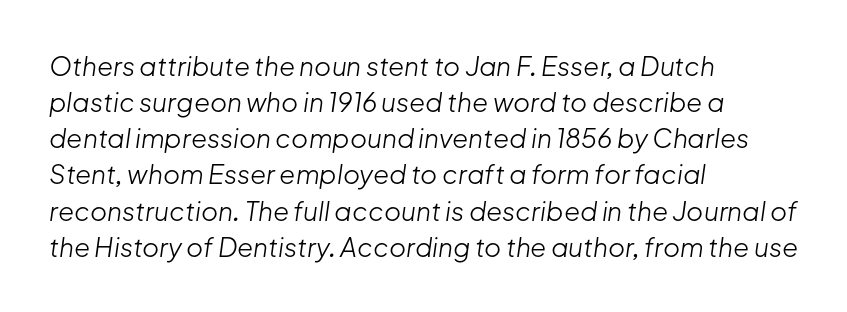
Q: Is the text bold? A: No.
Q: Is the text italic (slanted)? A: Yes, it leans right by about 8 degrees.
Q: Is the text underlined? A: No.
Q: How is the paragraph aligned? A: Left-aligned.
Q: Is the spacing between letters normal or unusually wide? A: Normal.
Q: Is the spacing between lines tight, normal or loose? A: Normal.
